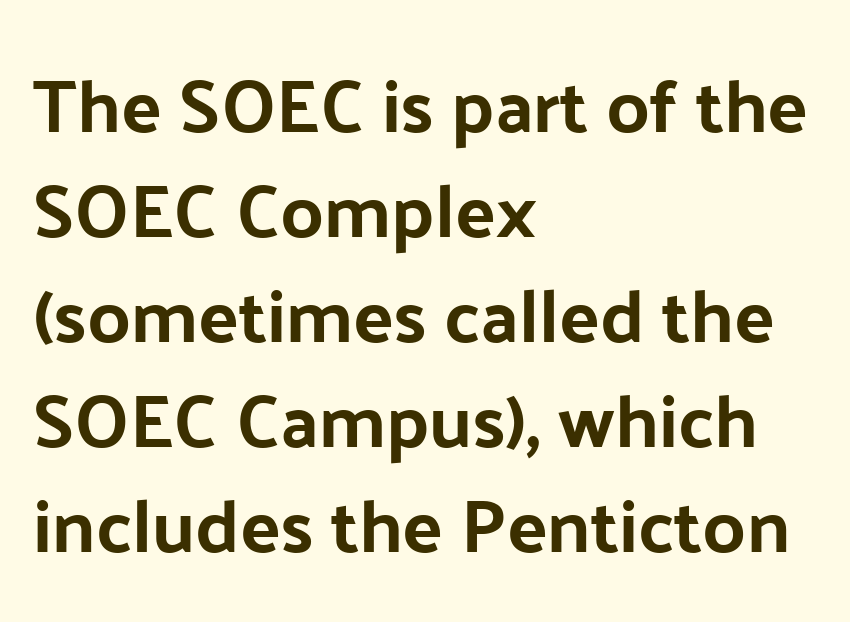
The image shows 75 px sans-serif type, upright; set left-aligned, normal line spacing (1.4x), normal letter spacing, not underlined; low stroke contrast and a medium x-height.
